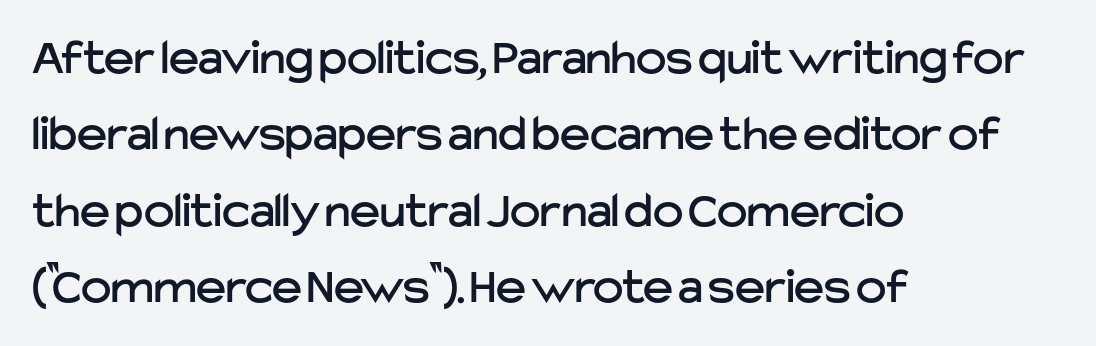
The image shows 51 px sans-serif type, upright; set left-aligned, normal line spacing (1.5x), normal letter spacing, not underlined; low stroke contrast and a medium x-height.
